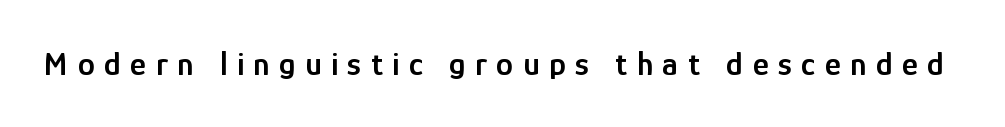
{"serif": "no", "italic": "no", "bold": "semi", "weight": "semibold", "width": "condensed", "stroke_contrast": "low", "x_height": "medium", "monospaced": "no", "underline": "no", "letter_spacing": "wide", "letter_spacing_em": 0.28, "glyph_px": 34}
